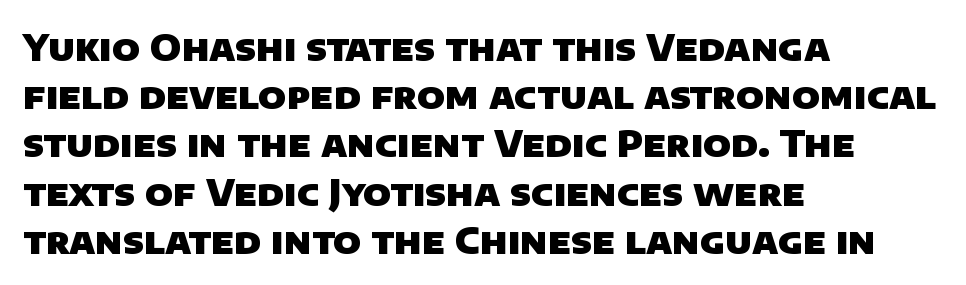
You can tell from the bare stems that sans-serif type was used. Tracking value appears to be zero — textbook default spacing. Baseline-to-baseline distance is the conventional proportion of letter height. You could not count columns in this text — the font is proportionally spaced.
